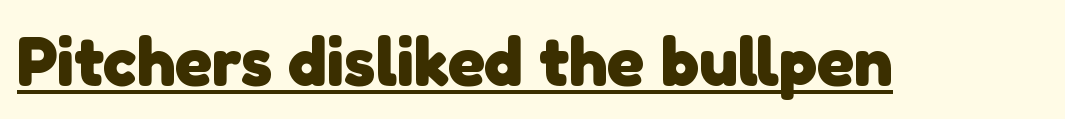
The image shows 69 px heavy sans-serif type; set normal letter spacing, underlined; low stroke contrast and a medium x-height.
